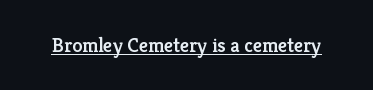
Vertical strokes here are truly vertical. Firm but not heavy-handed strokes: this text is semibold. A typographer would call this underscored text. Students, note that the glyphs here touch the page at normal intervals.
